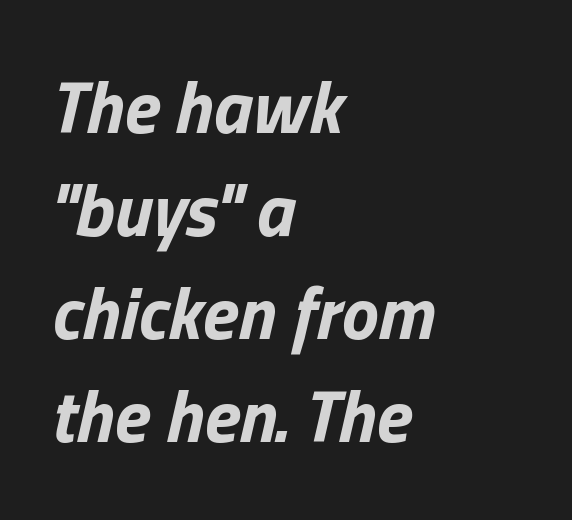
{"italic": "yes", "lean": "right", "slant_degrees": 13, "bold": "yes", "weight": "bold", "width": "normal", "stroke_contrast": "low", "x_height": "medium", "monospaced": "no", "underline": "no", "align": "left", "line_spacing": "normal", "line_spacing_ratio": 1.39, "letter_spacing": "normal", "letter_spacing_em": 0.0, "glyph_px": 74}
